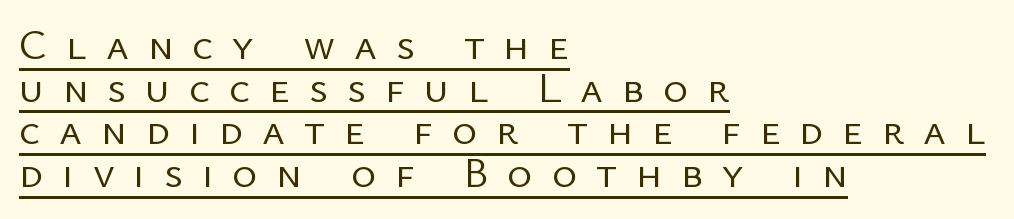
{"serif": "no", "italic": "no", "bold": "no", "weight": "regular", "width": "normal", "stroke_contrast": "low", "x_height": "medium", "monospaced": "no", "underline": "yes", "align": "left", "line_spacing": "tight", "line_spacing_ratio": 0.99, "letter_spacing": "wide", "letter_spacing_em": 0.44, "glyph_px": 43}
